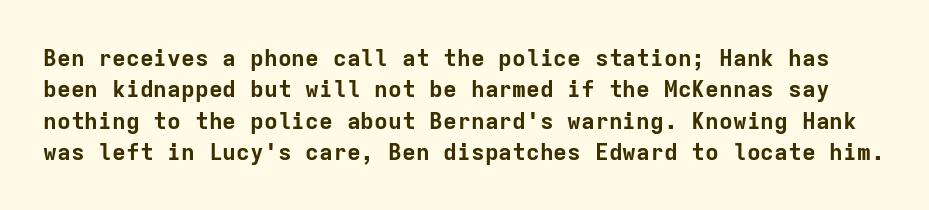
The image shows 23 px bold type, upright; set normal line spacing (1.36x), normal letter spacing, not underlined.
